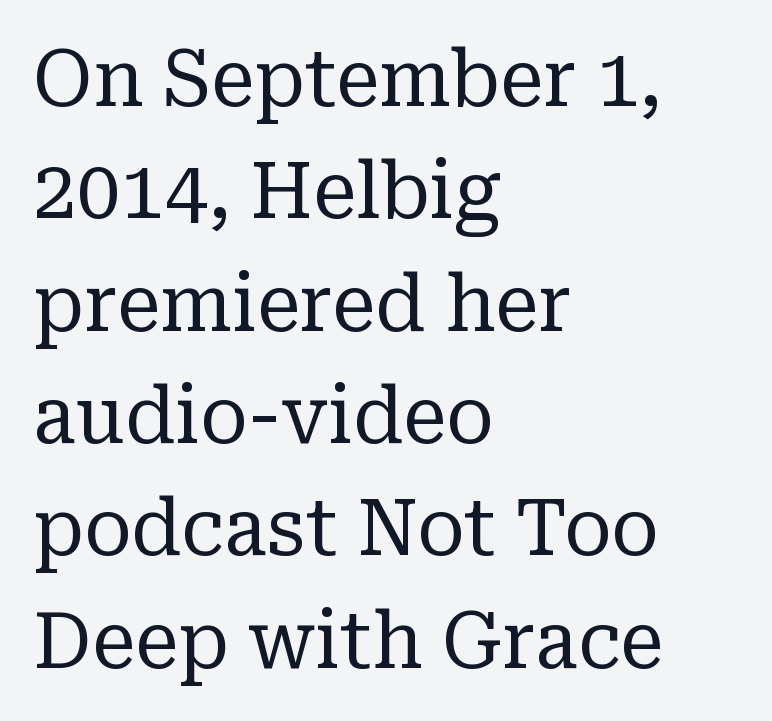
The image shows 78 px regular-weight serif type, upright; set left-aligned, normal line spacing (1.44x), normal letter spacing, not underlined; low stroke contrast and a medium x-height.
